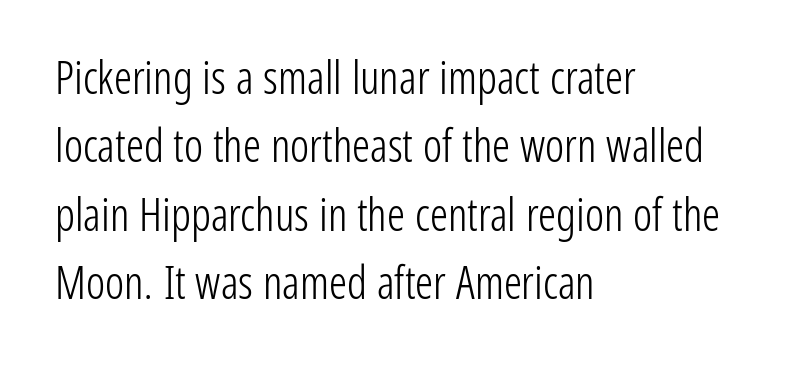
{"serif": "no", "italic": "no", "bold": "no", "weight": "light", "width": "condensed", "stroke_contrast": "low", "x_height": "medium", "monospaced": "no", "underline": "no", "align": "left", "line_spacing": "normal", "line_spacing_ratio": 1.52, "letter_spacing": "normal", "letter_spacing_em": 0.0, "glyph_px": 45}
